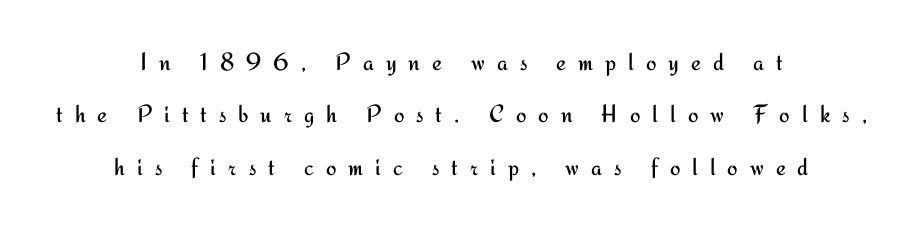
Q: Is the text bold? A: No.
Q: Is the text italic (slanted)? A: No, it is upright.
Q: Is the text underlined? A: No.
Q: How is the paragraph aligned? A: Centered.
Q: Is the spacing between letters normal or unusually wide? A: Unusually wide.
Q: Is the spacing between lines tight, normal or loose? A: Loose.
